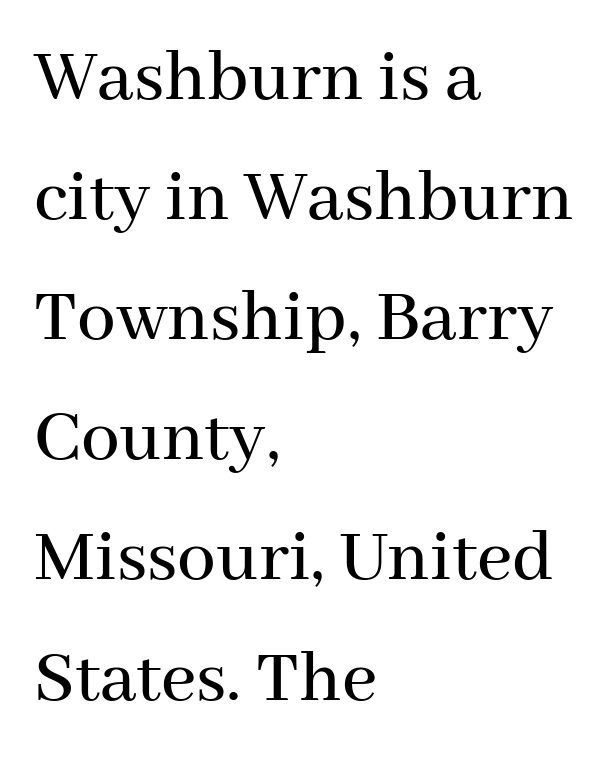
The image shows 77 px serif type, upright; set left-aligned, normal line spacing (1.56x), normal letter spacing, not underlined; medium stroke contrast and a medium x-height.
